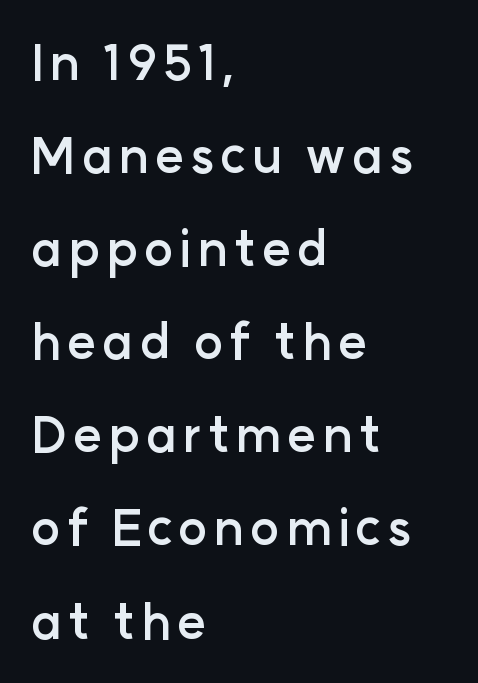
Q: Is the text bold? A: Yes.
Q: Is the text italic (slanted)? A: No, it is upright.
Q: Is the typeface a serif or a sans-serif typeface? A: Sans-serif.
Q: Is the text underlined? A: No.
Q: How is the paragraph aligned? A: Left-aligned.
Q: Is the spacing between lines tight, normal or loose? A: Loose.
Q: Width (condensed, normal, or wide)? A: Normal.
Q: Stroke contrast? A: Low.
Q: x-height? A: Medium.
Q: Monospaced? A: No.
